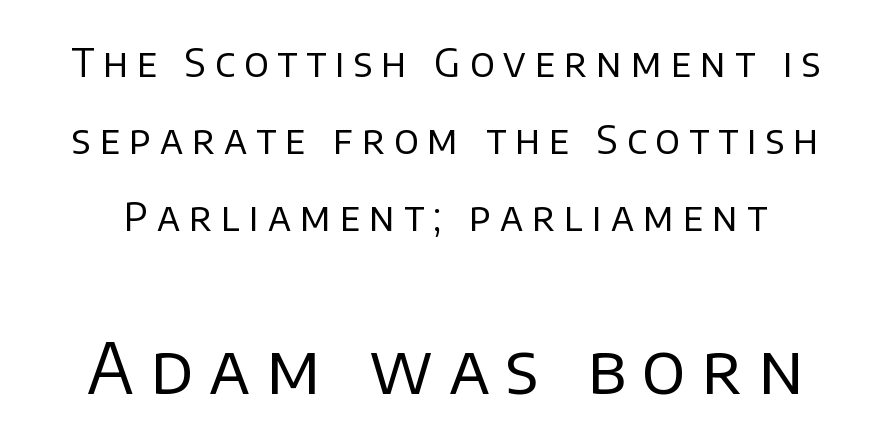
The letterforms sit at book weight or below. The words here are not underlined. How would I describe the line gaps? Wide and relaxed. Ordinary non-slanted type is in use.
